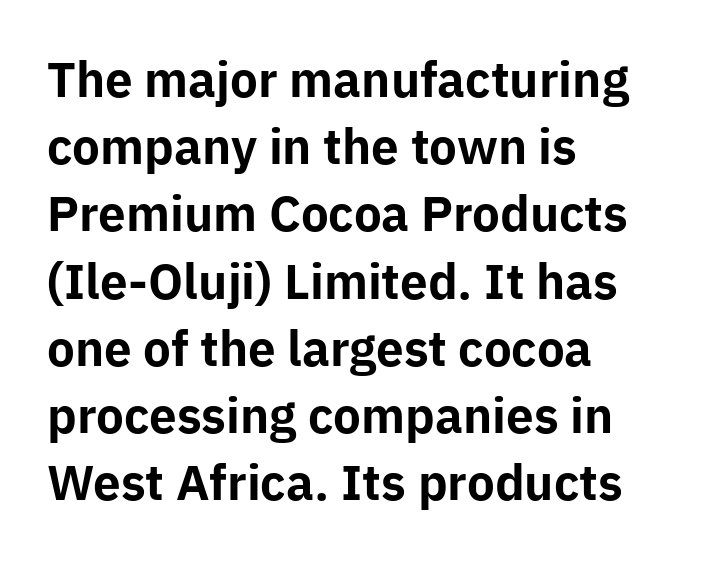
Q: Is the text bold? A: Yes.
Q: Is the text italic (slanted)? A: No, it is upright.
Q: Is the typeface a serif or a sans-serif typeface? A: Sans-serif.
Q: Is the text underlined? A: No.
Q: How is the paragraph aligned? A: Left-aligned.
Q: Is the spacing between letters normal or unusually wide? A: Normal.
Q: Is the spacing between lines tight, normal or loose? A: Normal.
Q: Width (condensed, normal, or wide)? A: Normal.
Q: Stroke contrast? A: Low.
Q: x-height? A: Medium.
Q: Monospaced? A: No.
